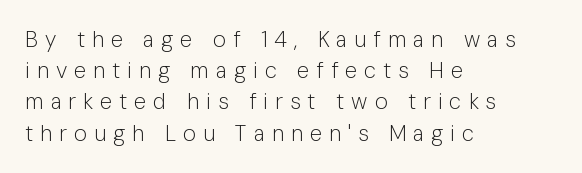
Q: Is the text bold? A: No.
Q: Is the text italic (slanted)? A: No, it is upright.
Q: Is the text underlined? A: No.
Q: How is the paragraph aligned? A: Left-aligned.
Q: Is the spacing between letters normal or unusually wide? A: Unusually wide.
Q: Is the spacing between lines tight, normal or loose? A: Normal.
